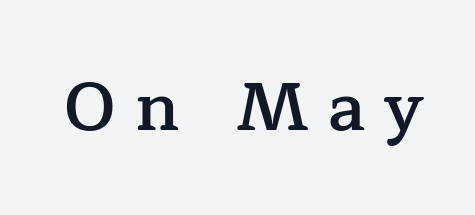
Each letter keeps its own natural width here, so spacing adapts to shape. The specimen omits any rule beneath the text block's lines. The face used here is seriffed, in the tradition of book romans. Notice how the stems are strictly vertical — no italics here. The face used here is rendered with a markedly widened letterfit. The font is running at a semibold setting, under full bold.
